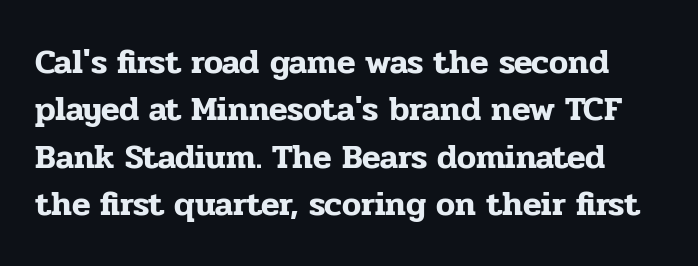
{"serif": "yes", "italic": "no", "width": "normal", "stroke_contrast": "low", "x_height": "medium", "monospaced": "no", "underline": "no", "line_spacing": "normal", "line_spacing_ratio": 1.39, "letter_spacing": "normal", "letter_spacing_em": 0.0, "glyph_px": 34}
